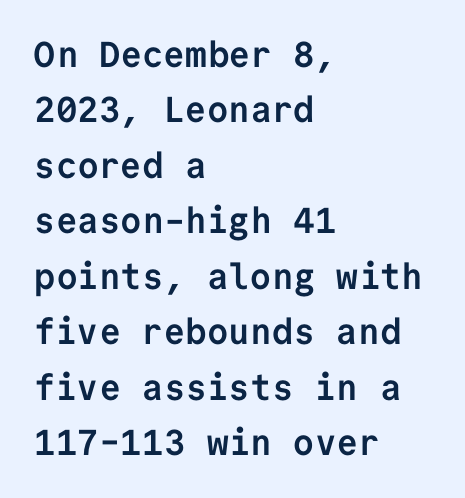
{"serif": "no", "italic": "no", "bold": "yes", "weight": "semibold", "width": "normal", "stroke_contrast": "low", "x_height": "medium", "monospaced": "yes", "underline": "no", "align": "left", "line_spacing": "normal", "line_spacing_ratio": 1.54, "letter_spacing": "normal", "letter_spacing_em": 0.0, "glyph_px": 36}
